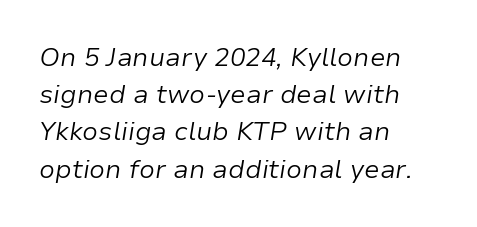
Vertical stems look standard width or narrower in stroke. This rendering features lettering with no underline. A typesetter would call this leading conventional body-copy spacing. Words appear dense and cohesive because spacing is normal.
